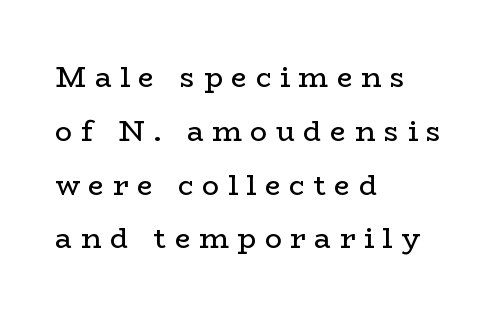
{"serif": "yes", "italic": "no", "bold": "no", "weight": "regular", "width": "wide", "stroke_contrast": "low", "x_height": "medium", "monospaced": "no", "underline": "no", "align": "left", "line_spacing": "loose", "line_spacing_ratio": 1.92, "letter_spacing": "wide", "letter_spacing_em": 0.31, "glyph_px": 28}
